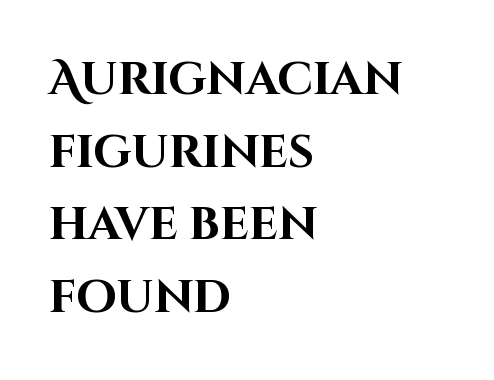
The image shows 46 px bold sans-serif type, upright; set left-aligned, normal line spacing (1.58x), normal letter spacing, not underlined; high stroke contrast and a large x-height.
